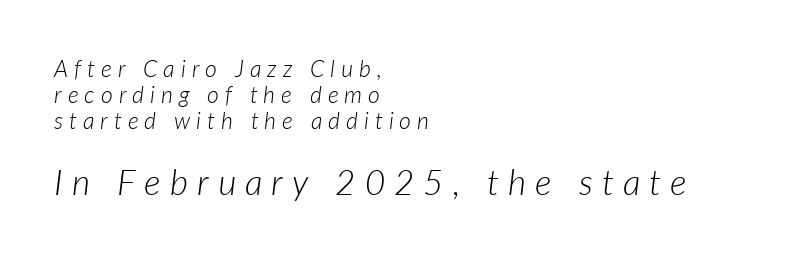
Q: Is the text bold? A: No.
Q: Is the text italic (slanted)? A: Yes, it leans right by about 7 degrees.
Q: Is the text underlined? A: No.
Q: How is the paragraph aligned? A: Left-aligned.
Q: Is the spacing between letters normal or unusually wide? A: Unusually wide.
Q: Is the spacing between lines tight, normal or loose? A: Tight.
Q: Which block of text is set in a larger size, the first (top) or the second (bottom)? A: The second (bottom) one.
Q: Width (condensed, normal, or wide)? A: Normal.
Q: Stroke contrast? A: Low.
Q: x-height? A: Medium.
Q: Monospaced? A: No.
